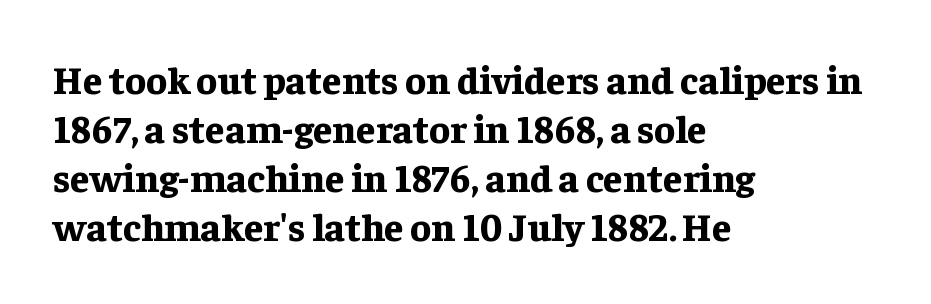
The sample has been set heavy, in full bold. Just letters on the line, the space beneath them empty. The typography opts for an upright posture over an oblique one. A typesetter would call this zero additional tracking.
